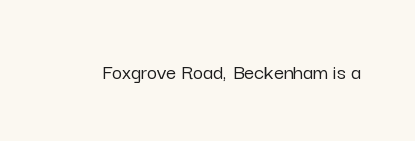
Q: Is the text italic (slanted)? A: No, it is upright.
Q: Is the text underlined? A: No.
Q: Is the spacing between letters normal or unusually wide? A: Normal.
